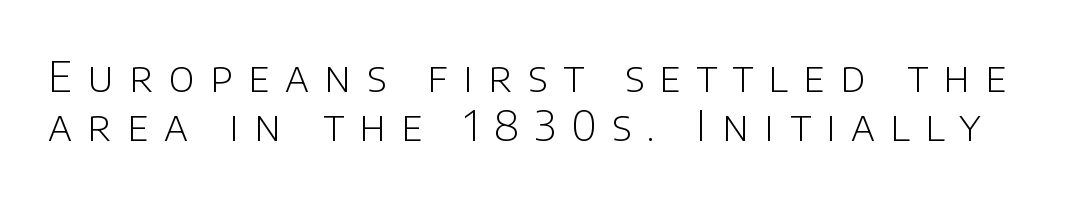
Q: Is the text bold? A: No.
Q: Is the text italic (slanted)? A: No, it is upright.
Q: Is the typeface a serif or a sans-serif typeface? A: Sans-serif.
Q: Is the text underlined? A: No.
Q: Is the spacing between letters normal or unusually wide? A: Unusually wide.
Q: Width (condensed, normal, or wide)? A: Normal.
Q: Stroke contrast? A: Low.
Q: x-height? A: Large.
Q: Monospaced? A: No.
